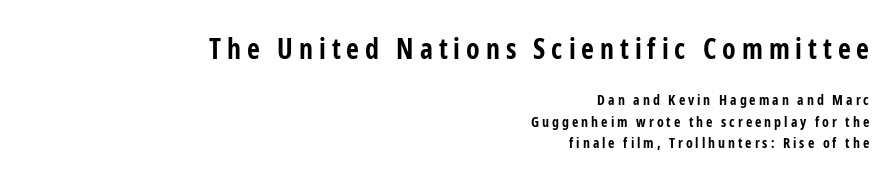
The image shows 28 px bold, condensed sans-serif type, upright; set right-aligned, normal line spacing (1.53x), unusually wide letter spacing (+0.21 em), not underlined; the first (top) block is 2.0x larger; low stroke contrast and a medium x-height.
